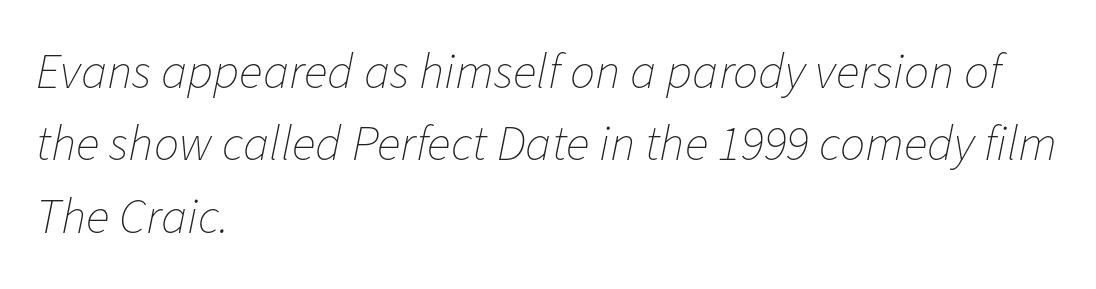
{"italic": "yes", "lean": "right", "slant_degrees": 11, "bold": "no", "weight": "thin", "width": "normal", "stroke_contrast": "low", "x_height": "medium", "monospaced": "no", "underline": "no", "align": "left", "line_spacing": "normal", "line_spacing_ratio": 1.45, "letter_spacing": "normal", "letter_spacing_em": 0.0, "glyph_px": 50}
